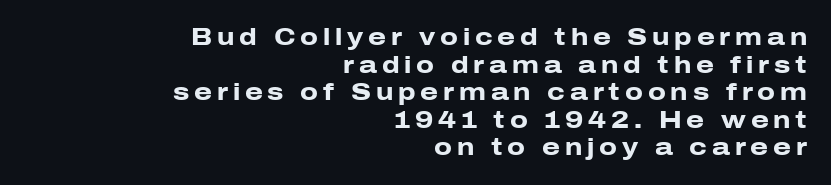
Q: Is the text bold? A: Yes.
Q: Is the text italic (slanted)? A: No, it is upright.
Q: Is the text underlined? A: No.
Q: How is the paragraph aligned? A: Right-aligned.
Q: Is the spacing between letters normal or unusually wide? A: Unusually wide.
